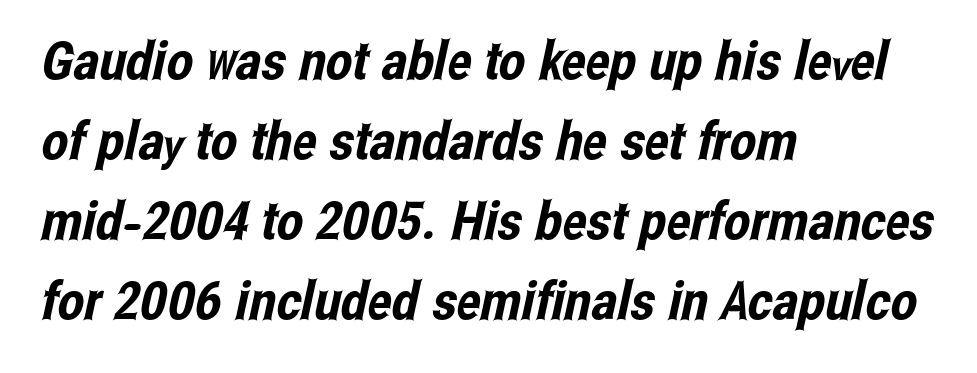
The image shows 53 px condensed sans-serif type; set left-aligned, normal line spacing (1.51x), normal letter spacing, not underlined; low stroke contrast and a medium x-height.
